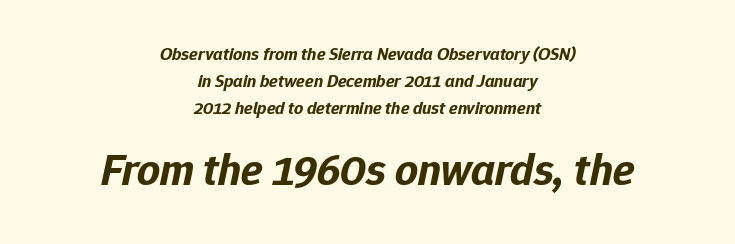
Q: Is the text bold? A: Yes.
Q: Is the text italic (slanted)? A: Yes, it leans right by about 12 degrees.
Q: Is the text underlined? A: No.
Q: How is the paragraph aligned? A: Centered.
Q: Is the spacing between letters normal or unusually wide? A: Normal.
Q: Is the spacing between lines tight, normal or loose? A: Normal.
Q: Which block of text is set in a larger size, the first (top) or the second (bottom)? A: The second (bottom) one.
Q: Width (condensed, normal, or wide)? A: Normal.
Q: Stroke contrast? A: Low.
Q: x-height? A: Medium.
Q: Monospaced? A: No.
